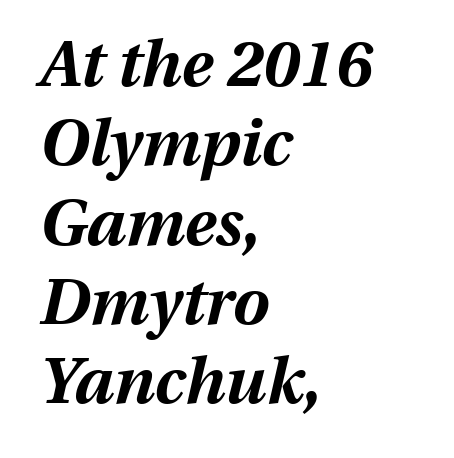
The image shows 65 px bold type, italic (leaning right); set left-aligned, line spacing 1.22x, normal letter spacing, not underlined; medium stroke contrast and a medium x-height.
